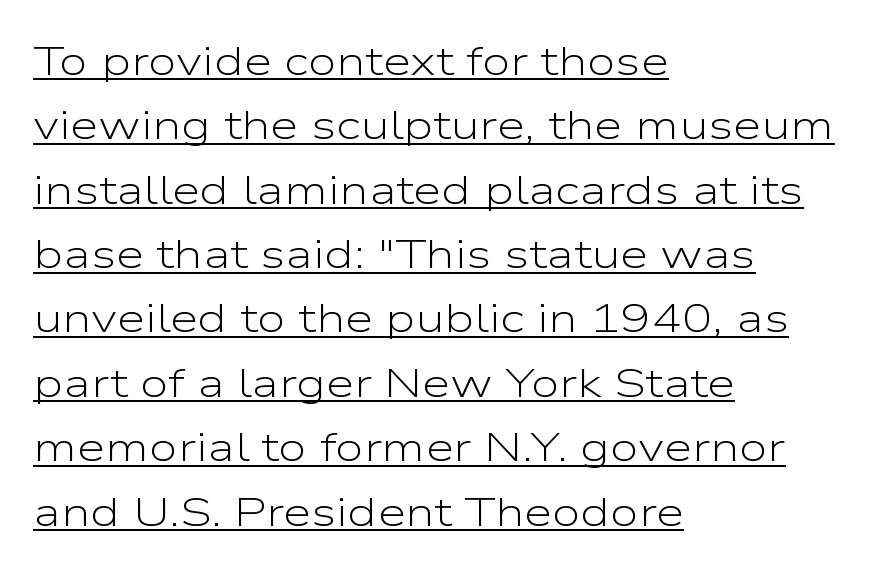
The image shows 41 px light, wide sans-serif type, upright; set left-aligned, normal line spacing (1.57x), normal letter spacing, underlined; low stroke contrast and a medium x-height.
